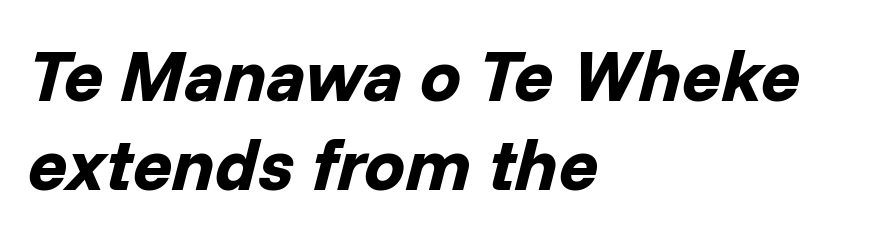
Q: Is the text bold? A: Yes.
Q: Is the text italic (slanted)? A: Yes, it leans right by about 14 degrees.
Q: Is the text underlined? A: No.
Q: How is the paragraph aligned? A: Left-aligned.
Q: Is the spacing between letters normal or unusually wide? A: Normal.
Q: Width (condensed, normal, or wide)? A: Normal.
Q: Stroke contrast? A: Low.
Q: x-height? A: Medium.
Q: Monospaced? A: No.
